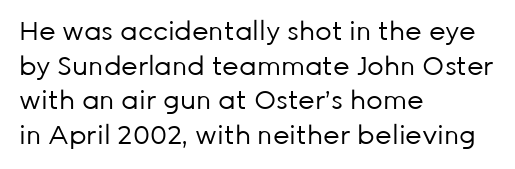
{"italic": "no", "bold": "no", "underline": "no", "align": "left", "line_spacing": "normal", "line_spacing_ratio": 1.33, "letter_spacing": "normal", "letter_spacing_em": 0.0, "glyph_px": 26}
